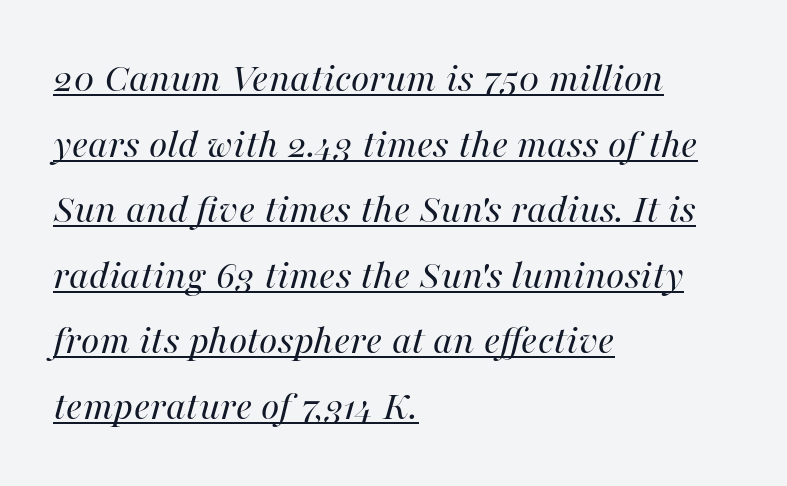
Character widths vary here, with narrow letters taking less room than wide ones. Students, observe the line beneath the letters — that is underlining. The specimen reads as italic at a glance. A classic flush-left, rag-right setting is used for this passage. This block has exactly the height ordinary leading produces. Letters have the restrained weight of plain body copy at most.
